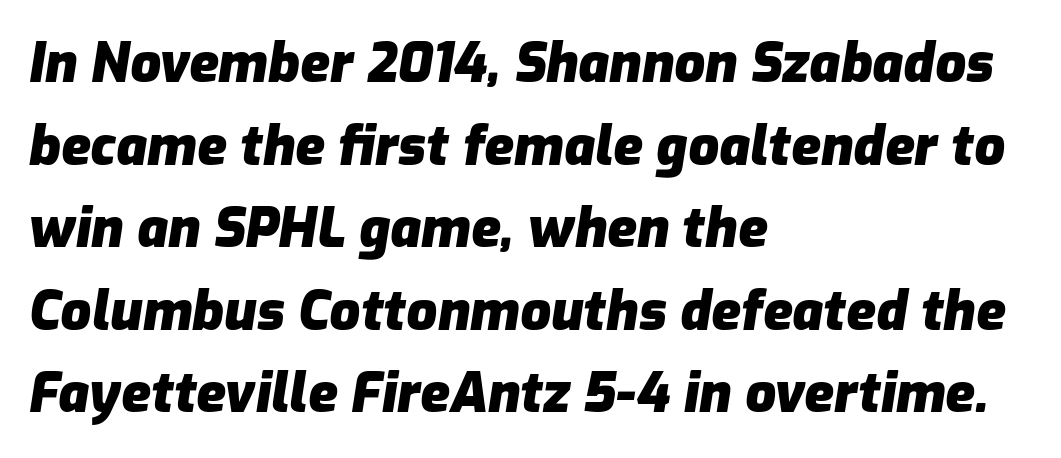
Descenders are the only things crossing below the line. Italic? Definitely — the glyphs are oblique. Compared with typical body copy, the letter spacing here is the same. Short and long lines alike share a common starting point at left. This sample has the flowing, uneven cadence of proportional lettering. Students, this is bold: see how much ink each stroke carries.
